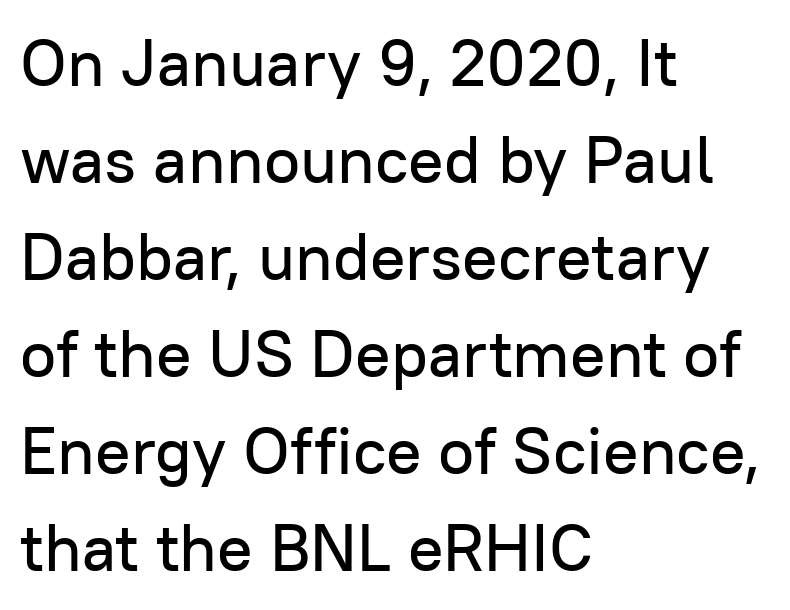
The image shows 66 px sans-serif type, upright; set left-aligned, normal line spacing (1.47x), normal letter spacing, not underlined; low stroke contrast and a medium x-height.
